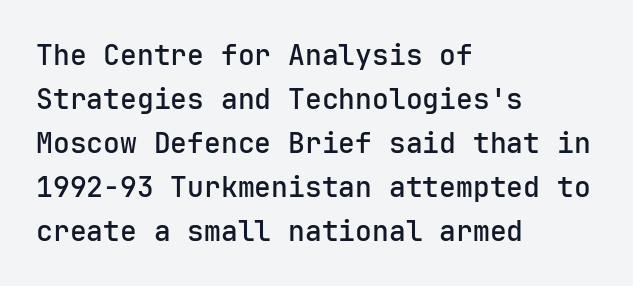
{"serif": "no", "italic": "no", "bold": "semi", "weight": "semibold", "width": "normal", "stroke_contrast": "low", "x_height": "medium", "underline": "no", "align": "left", "line_spacing": "normal", "line_spacing_ratio": 1.57, "letter_spacing": "normal", "letter_spacing_em": 0.0, "glyph_px": 28}
